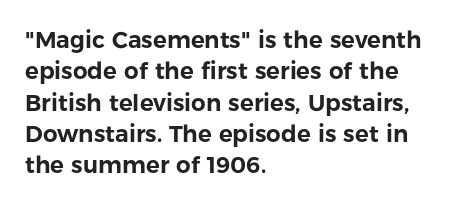
Q: Is the text italic (slanted)? A: No, it is upright.
Q: Is the text underlined? A: No.
Q: How is the paragraph aligned? A: Left-aligned.
Q: Is the spacing between letters normal or unusually wide? A: Normal.
Q: Is the spacing between lines tight, normal or loose? A: Normal.
